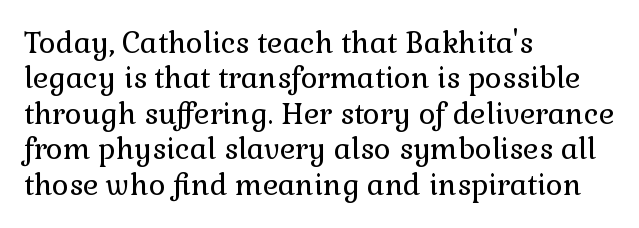
Q: Is the text bold? A: No.
Q: Is the text italic (slanted)? A: No, it is upright.
Q: Is the typeface a serif or a sans-serif typeface? A: Serif.
Q: Is the text underlined? A: No.
Q: How is the paragraph aligned? A: Left-aligned.
Q: Is the spacing between letters normal or unusually wide? A: Normal.
Q: Width (condensed, normal, or wide)? A: Normal.
Q: Stroke contrast? A: Low.
Q: x-height? A: Medium.
Q: Monospaced? A: No.
